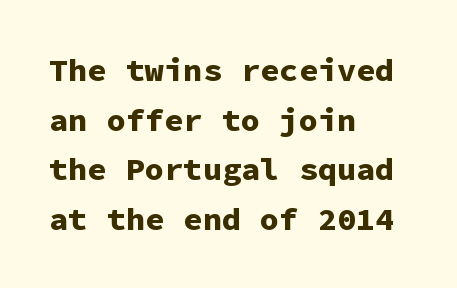
Q: Is the text bold? A: Yes.
Q: Is the text italic (slanted)? A: No, it is upright.
Q: Is the typeface a serif or a sans-serif typeface? A: Sans-serif.
Q: Is the text underlined? A: No.
Q: How is the paragraph aligned? A: Left-aligned.
Q: Is the spacing between letters normal or unusually wide? A: Normal.
Q: Is the spacing between lines tight, normal or loose? A: Normal.
Q: Width (condensed, normal, or wide)? A: Normal.
Q: Stroke contrast? A: Low.
Q: x-height? A: Medium.
Q: Monospaced? A: Yes.
